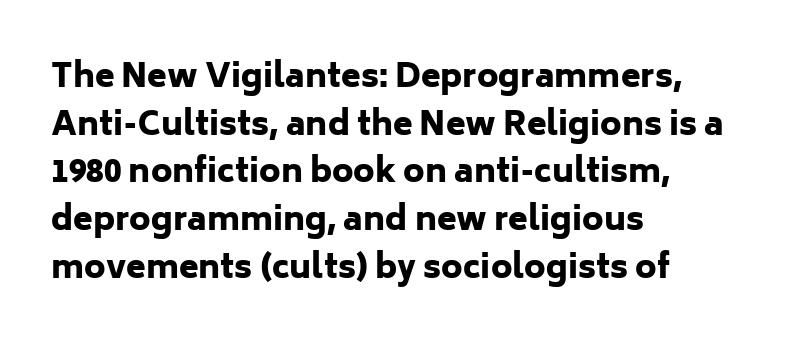
{"serif": "no", "italic": "no", "bold": "yes", "weight": "heavy", "width": "normal", "stroke_contrast": "low", "x_height": "medium", "monospaced": "no", "underline": "no", "align": "left", "line_spacing": "normal", "line_spacing_ratio": 1.49, "letter_spacing": "normal", "letter_spacing_em": 0.0, "glyph_px": 32}
